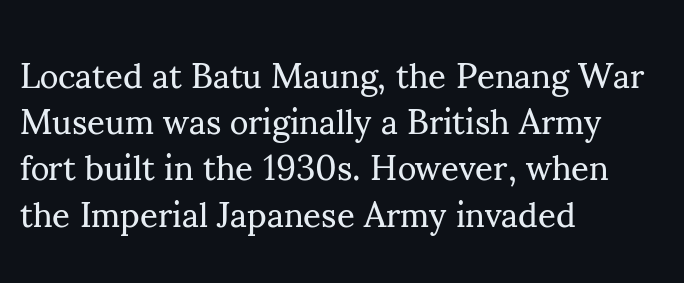
The image shows 35 px regular-weight serif type, upright; set left-aligned, normal line spacing (1.32x), normal letter spacing, not underlined; medium stroke contrast and a small x-height.
